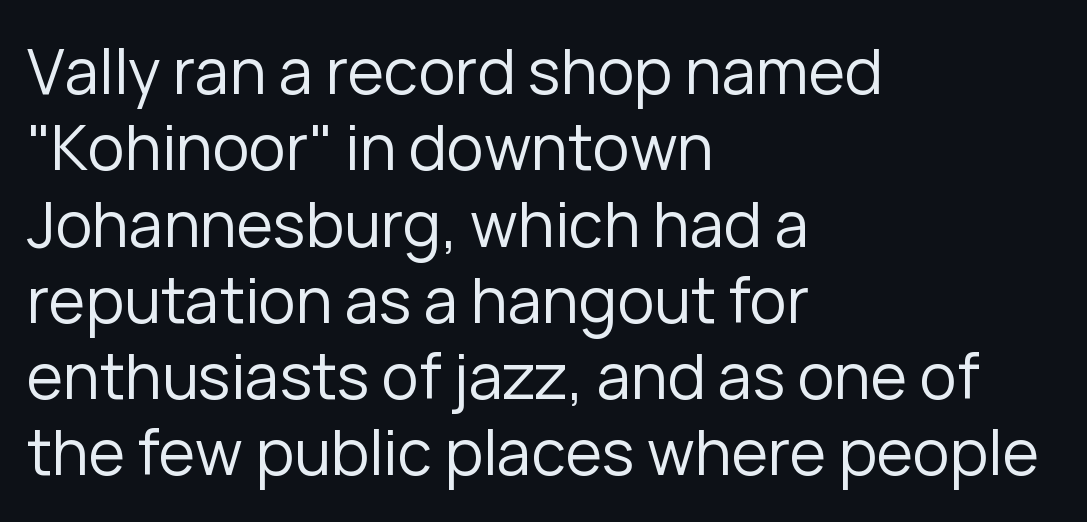
{"serif": "no", "italic": "no", "bold": "no", "weight": "regular", "width": "normal", "stroke_contrast": "low", "x_height": "medium", "monospaced": "no", "underline": "no", "align": "left", "line_spacing_ratio": 1.23, "letter_spacing": "normal", "letter_spacing_em": 0.0, "glyph_px": 62}
